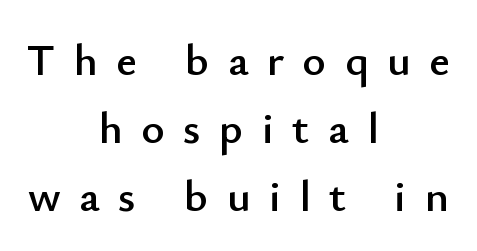
The lettering stays uniformly vertical, giving the passage a roman look. The space between consecutive lines is moderate. The whitespace from short lines is split evenly between both sides. A clean baseline with only descenders dipping below it.
